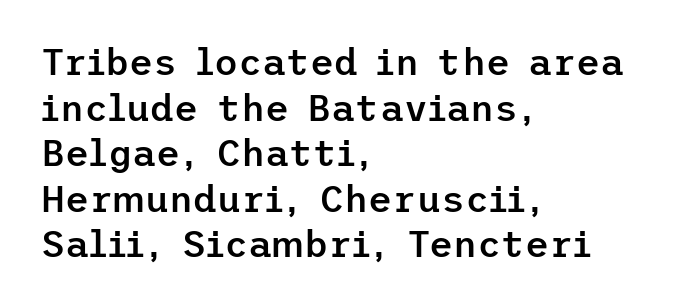
{"serif": "no", "italic": "no", "bold": "semi", "weight": "semibold", "width": "normal", "stroke_contrast": "low", "x_height": "medium", "underline": "no", "align": "left", "line_spacing_ratio": 1.23, "letter_spacing": "normal", "letter_spacing_em": 0.0, "glyph_px": 37}
